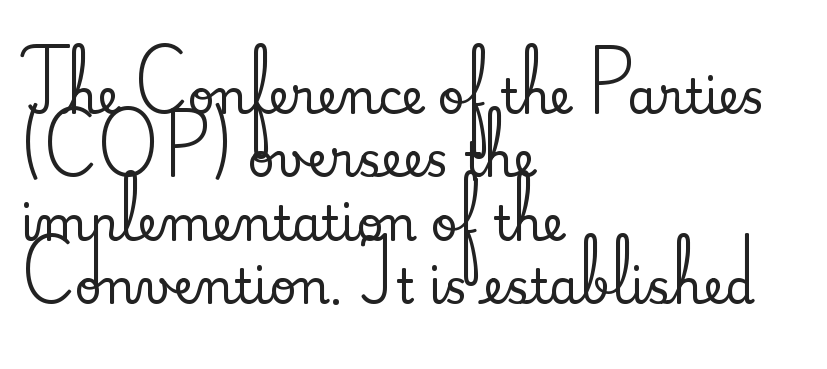
The image shows 47 px serif type, upright; set left-aligned, normal line spacing (1.35x), normal letter spacing, not underlined; medium stroke contrast and a small x-height.
